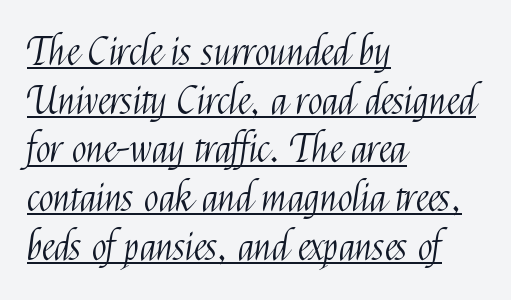
Compared with typical paragraphs, the rows here are spaced about the same. Grotesque or geometric, the face here clearly has no serifs. Bold? No — there's no thickening of the strokes.
